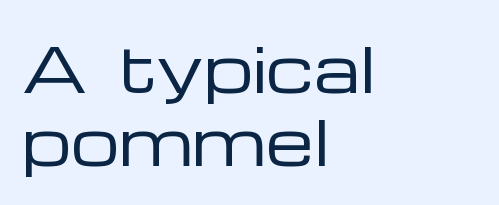
The image shows 61 px regular-weight, wide sans-serif type, upright; set left-aligned, line spacing 1.19x, normal letter spacing, not underlined; low stroke contrast and a medium x-height.
